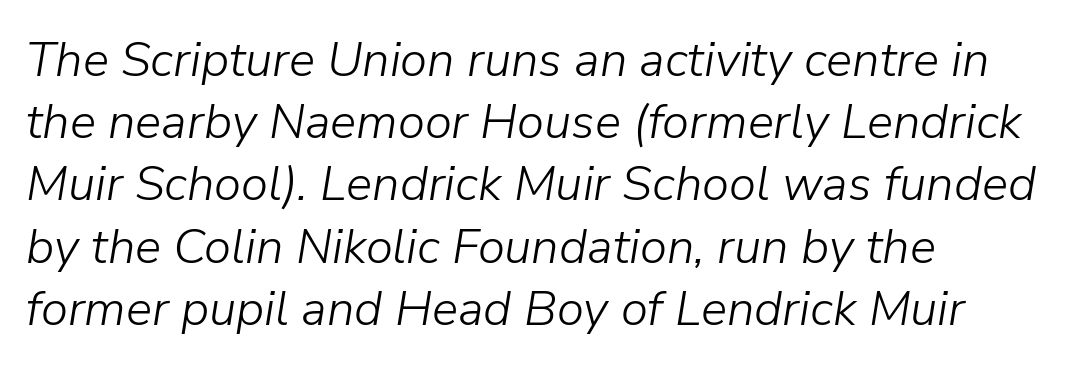
{"italic": "yes", "lean": "right", "slant_degrees": 9, "bold": "no", "weight": "light", "width": "normal", "stroke_contrast": "low", "x_height": "medium", "monospaced": "no", "underline": "no", "align": "left", "line_spacing": "normal", "line_spacing_ratio": 1.27, "letter_spacing": "normal", "letter_spacing_em": 0.0, "glyph_px": 49}
